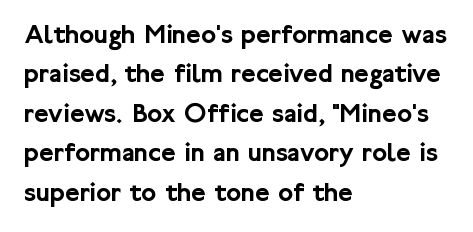
{"serif": "no", "italic": "no", "width": "normal", "stroke_contrast": "low", "x_height": "medium", "monospaced": "no", "underline": "no", "align": "left", "line_spacing": "normal", "line_spacing_ratio": 1.41, "letter_spacing": "normal", "letter_spacing_em": 0.0, "glyph_px": 28}
